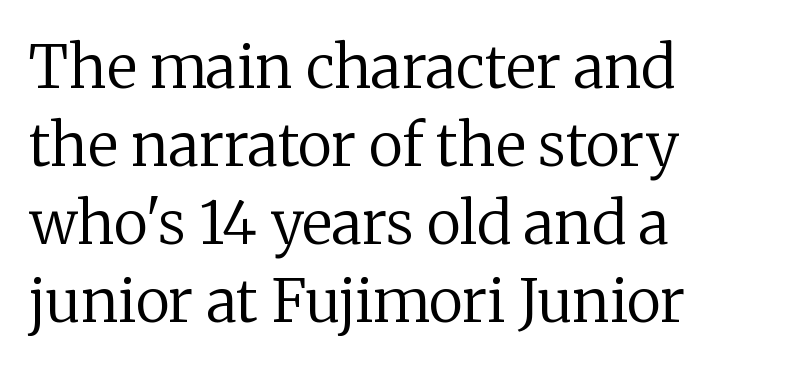
The image shows 59 px regular-weight serif type, upright; set left-aligned, normal line spacing (1.32x), normal letter spacing, not underlined; low stroke contrast and a medium x-height.
